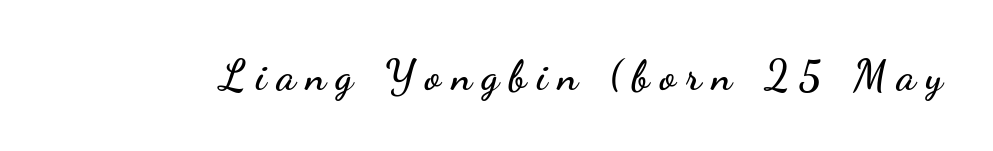
The image shows 42 px wide sans-serif type; set unusually wide letter spacing (+0.25 em), not underlined; low stroke contrast and a small x-height.
